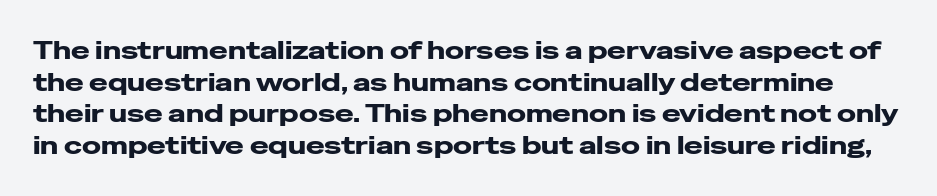
{"italic": "no", "bold": "yes", "underline": "no", "line_spacing": "normal", "line_spacing_ratio": 1.27, "letter_spacing": "normal", "letter_spacing_em": 0.0, "glyph_px": 25}
